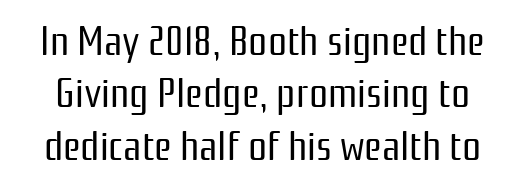
Posture: upright roman. Quick note: interline space is typical. Is the type heavy? It reads as light-to-regular instead. In terms of letterspacing, this is plain default setting. The passage shown is typeset with a sans-serif family. Descender tails drop into unmarked territory.
